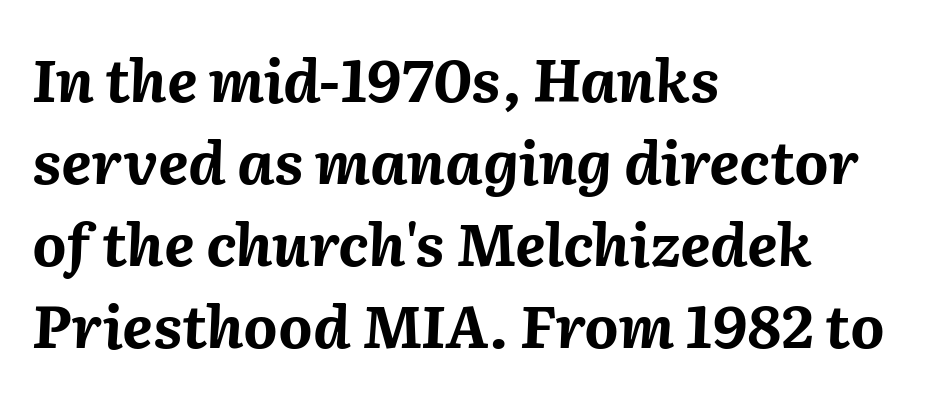
The image shows 59 px bold type, italic (leaning right); set left-aligned, normal line spacing (1.39x), normal letter spacing, not underlined; medium stroke contrast and a medium x-height.
